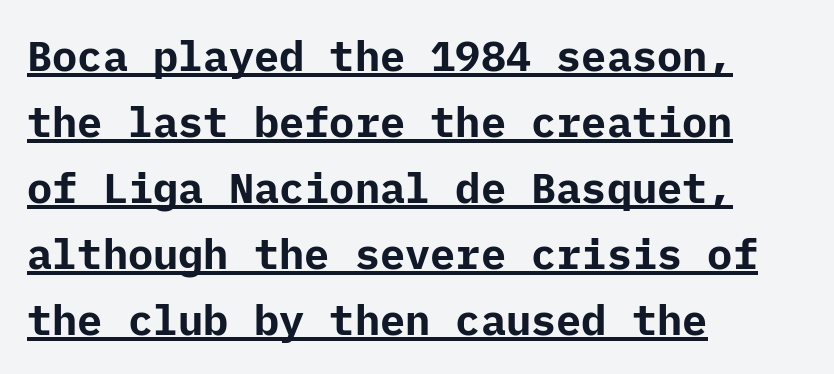
{"serif": "no", "italic": "no", "bold": "yes", "weight": "bold", "width": "normal", "stroke_contrast": "low", "x_height": "medium", "underline": "yes", "align": "left", "line_spacing": "normal", "line_spacing_ratio": 1.57, "letter_spacing": "normal", "letter_spacing_em": 0.0, "glyph_px": 42}
